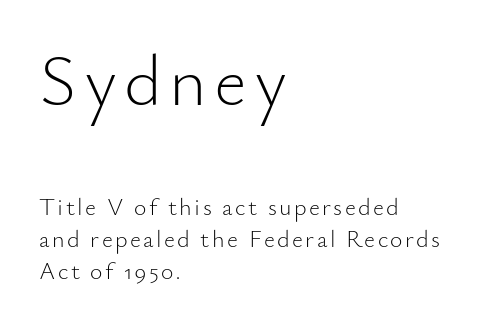
These lines are composed in type without serifs. Unlike italic type, these characters show no tilt at all. Visually the block forms a straight wall on the left and a jagged coastline on the right. The line-height multiplier appears to be the usual default. The area under the type is left untouched. Large over small — that's the arrangement of the two blocks here.
